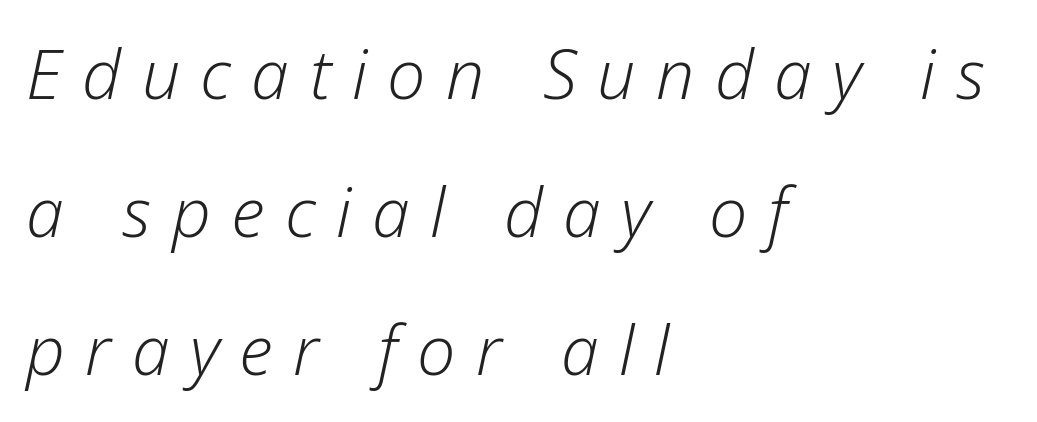
{"italic": "yes", "lean": "right", "slant_degrees": 12, "bold": "no", "weight": "light", "width": "normal", "stroke_contrast": "low", "x_height": "medium", "monospaced": "no", "underline": "no", "align": "left", "line_spacing": "loose", "line_spacing_ratio": 2.03, "letter_spacing": "wide", "letter_spacing_em": 0.3, "glyph_px": 68}
